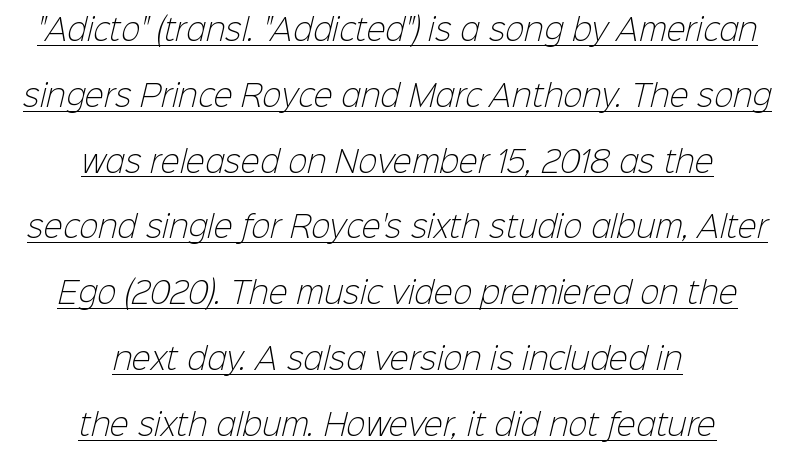
Q: Is the text bold? A: No.
Q: Is the typeface a serif or a sans-serif typeface? A: Sans-serif.
Q: Is the text underlined? A: Yes.
Q: How is the paragraph aligned? A: Centered.
Q: Is the spacing between letters normal or unusually wide? A: Normal.
Q: Is the spacing between lines tight, normal or loose? A: Loose.
Q: Width (condensed, normal, or wide)? A: Normal.
Q: Stroke contrast? A: Low.
Q: x-height? A: Medium.
Q: Monospaced? A: No.
